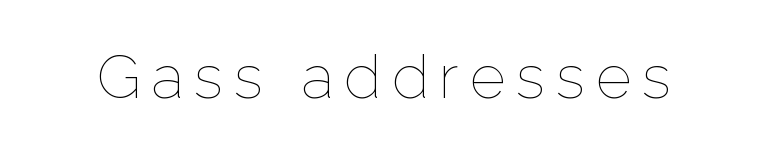
Type without underlining. The lettering stays uniformly vertical, giving the passage a roman look. The letters look calm and open, with moderate or lighter stems. The face used here is proportionally spaced, like ordinary book or web type.
